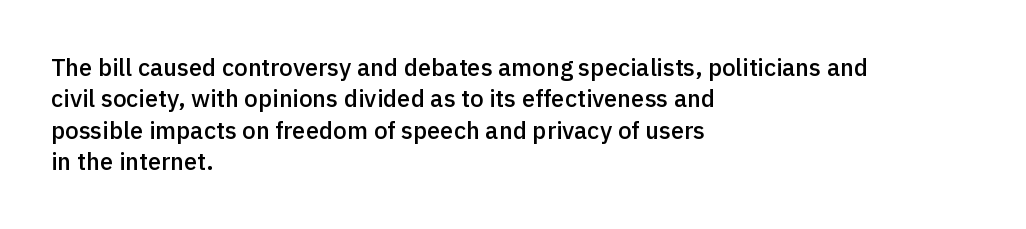
{"italic": "no", "bold": "semi", "underline": "no", "align": "left", "line_spacing": "normal", "line_spacing_ratio": 1.31, "letter_spacing": "normal", "letter_spacing_em": 0.0, "glyph_px": 24}
